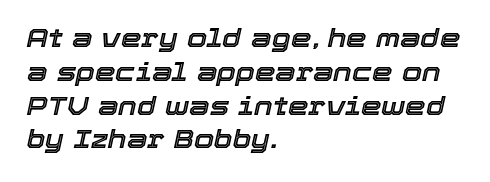
The image shows 26 px text type, italic (leaning right); set left-aligned, normal line spacing (1.3x), normal letter spacing, not underlined.
